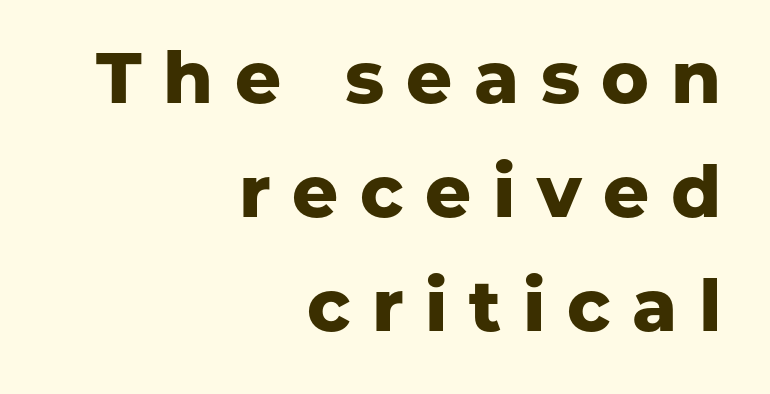
Q: Is the text bold? A: Yes.
Q: Is the text italic (slanted)? A: No, it is upright.
Q: Is the typeface a serif or a sans-serif typeface? A: Sans-serif.
Q: Is the text underlined? A: No.
Q: How is the paragraph aligned? A: Right-aligned.
Q: Is the spacing between letters normal or unusually wide? A: Unusually wide.
Q: Is the spacing between lines tight, normal or loose? A: Normal.
Q: Width (condensed, normal, or wide)? A: Normal.
Q: Stroke contrast? A: Low.
Q: x-height? A: Medium.
Q: Monospaced? A: No.
